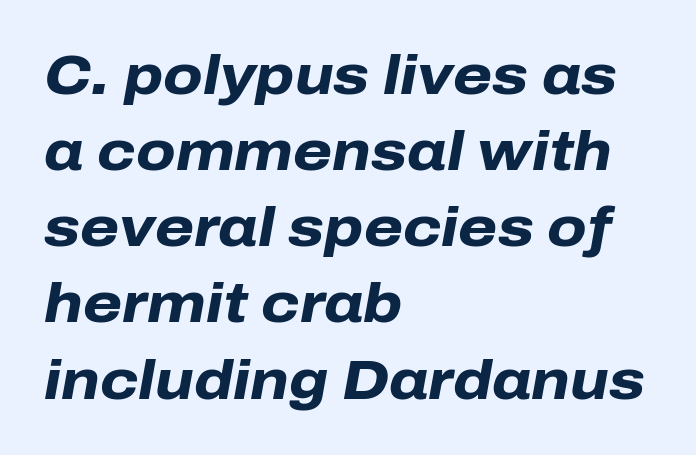
The face used here is proportionally spaced, like ordinary book or web type. Heft: maximum for text — a bold. The string is rendered with underlining switched off. The block of text has a typical density, with ordinary space between rows. Would a proofreader flag this as italicized? Yes.
